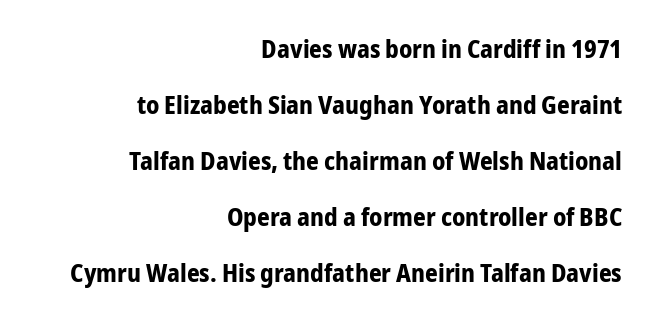
Q: Is the text bold? A: Yes.
Q: Is the text italic (slanted)? A: No, it is upright.
Q: Is the text underlined? A: No.
Q: How is the paragraph aligned? A: Right-aligned.
Q: Is the spacing between letters normal or unusually wide? A: Normal.
Q: Is the spacing between lines tight, normal or loose? A: Loose.
